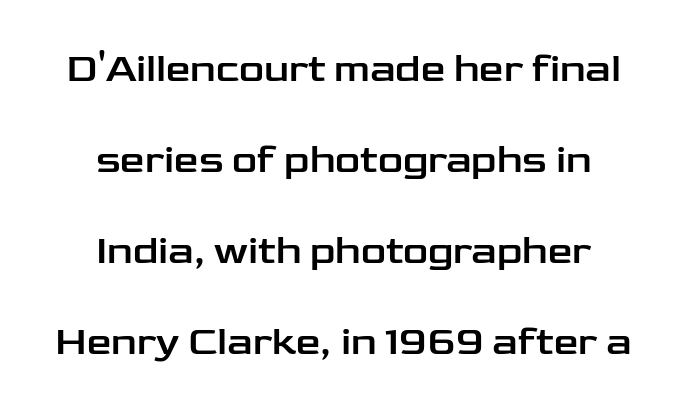
Q: Is the text italic (slanted)? A: No, it is upright.
Q: Is the typeface a serif or a sans-serif typeface? A: Sans-serif.
Q: Is the text underlined? A: No.
Q: How is the paragraph aligned? A: Centered.
Q: Is the spacing between letters normal or unusually wide? A: Normal.
Q: Is the spacing between lines tight, normal or loose? A: Loose.
Q: Width (condensed, normal, or wide)? A: Wide.
Q: Stroke contrast? A: Low.
Q: x-height? A: Medium.
Q: Monospaced? A: No.
